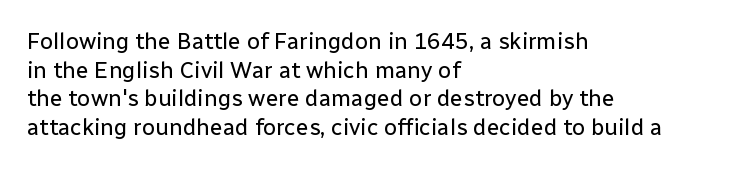
The image shows 23 px text type, upright; set left-aligned, normal line spacing (1.25x), normal letter spacing, not underlined.
